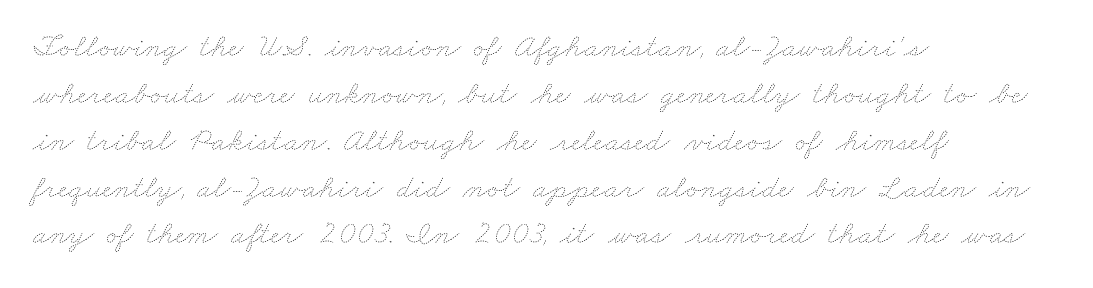
Teacher's note: observe the even left margin — that is flush-left alignment. Is this a fixed-width face? No — the glyphs have proportional, varying widths. This rendering features lettering with no underline. No letter is thick-stroked: the sample isn't bold.
